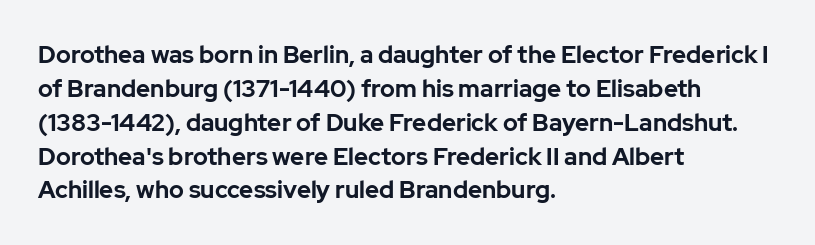
{"italic": "no", "bold": "yes", "underline": "no", "align": "left", "line_spacing": "normal", "line_spacing_ratio": 1.41, "letter_spacing": "normal", "letter_spacing_em": 0.0, "glyph_px": 24}
